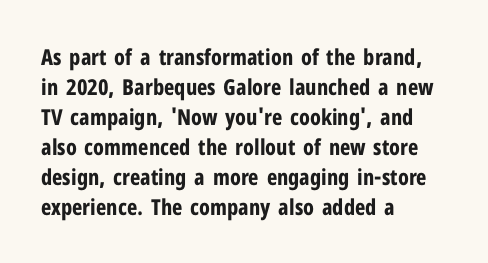
Italic: no, the glyphs are upright roman. Standard letterfit; no display-style spreading of the glyphs. Glance below the letters and you will spot only blank space. Its strokes are broad and dark, the hallmark of bold type.
